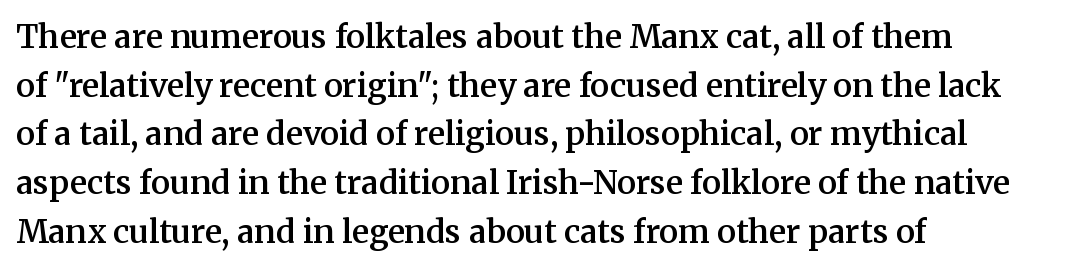
Q: Is the text bold? A: Semi-bold.
Q: Is the text italic (slanted)? A: No, it is upright.
Q: Is the typeface a serif or a sans-serif typeface? A: Serif.
Q: Is the text underlined? A: No.
Q: How is the paragraph aligned? A: Left-aligned.
Q: Is the spacing between letters normal or unusually wide? A: Normal.
Q: Is the spacing between lines tight, normal or loose? A: Normal.
Q: Width (condensed, normal, or wide)? A: Normal.
Q: Stroke contrast? A: Medium.
Q: x-height? A: Medium.
Q: Monospaced? A: No.
